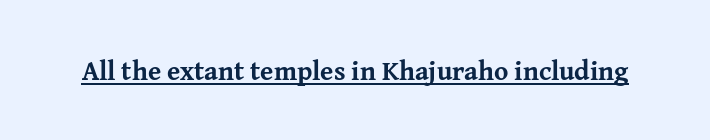
Q: Is the text bold? A: Yes.
Q: Is the text italic (slanted)? A: No, it is upright.
Q: Is the text underlined? A: Yes.
Q: Is the spacing between letters normal or unusually wide? A: Normal.
